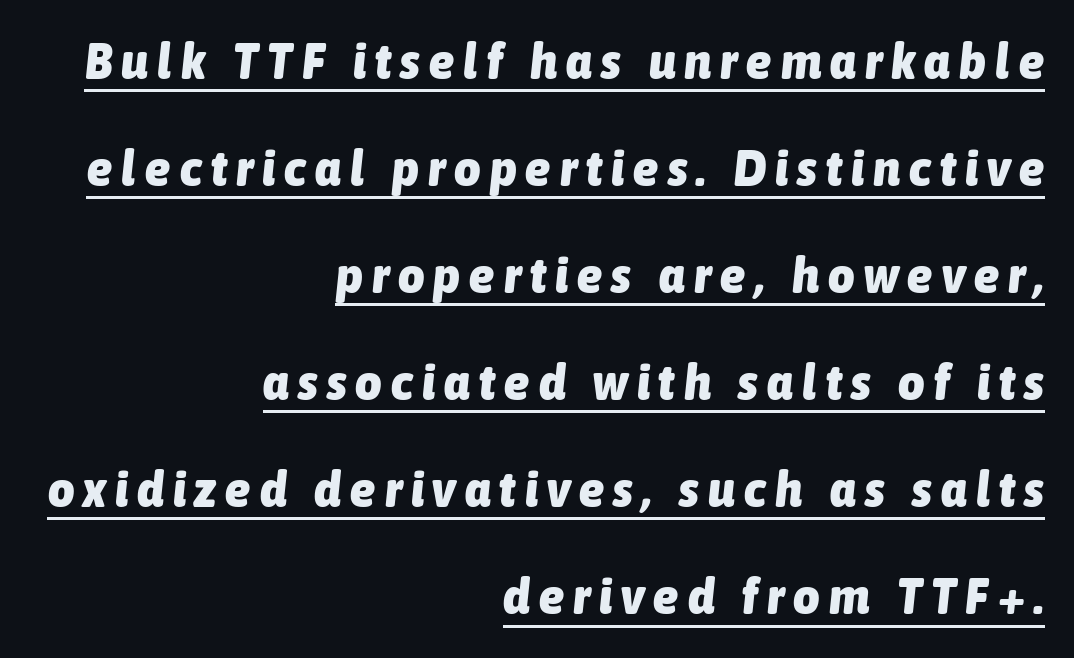
Compared with an ordinary text face, these strokes are far heavier — a full bold. The face used here has a pronounced slope to its letters. Does the leading feel generous? Absolutely, it's lavish. Here the designer chose a conventional face with non-uniform glyph widths.
